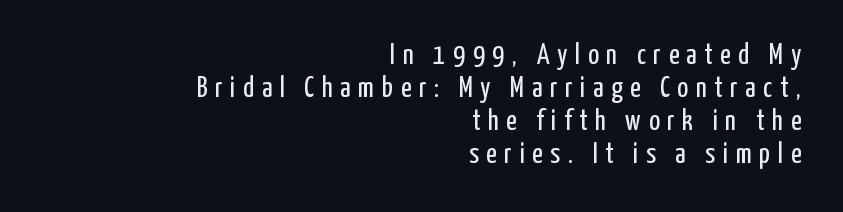
The image shows 29 px regular-weight, condensed sans-serif type, upright; set right-aligned, tight line spacing (1.14x), unusually wide letter spacing (+0.26 em), not underlined; low stroke contrast and a medium x-height.
